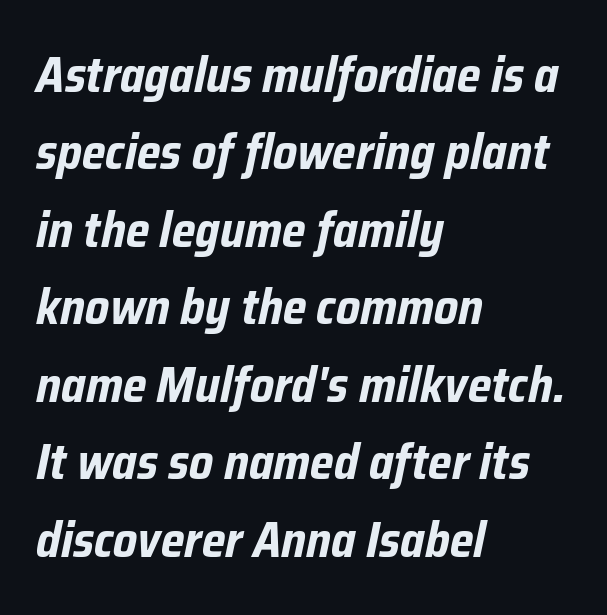
The image shows 49 px bold, condensed type, italic (leaning right); set left-aligned, normal line spacing (1.58x), normal letter spacing, not underlined; low stroke contrast and a medium x-height.
